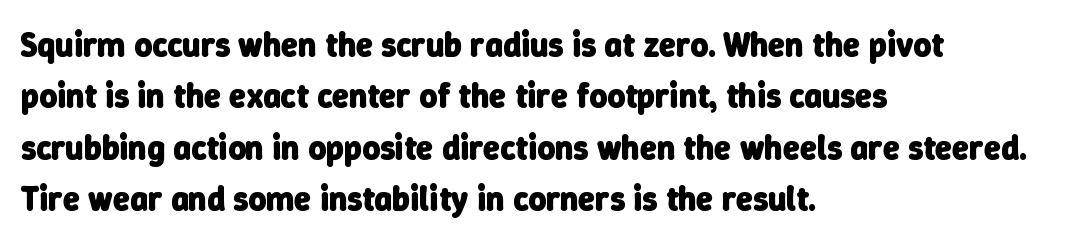
Q: Is the text bold? A: Yes.
Q: Is the typeface a serif or a sans-serif typeface? A: Sans-serif.
Q: Is the text underlined? A: No.
Q: How is the paragraph aligned? A: Left-aligned.
Q: Is the spacing between letters normal or unusually wide? A: Normal.
Q: Is the spacing between lines tight, normal or loose? A: Normal.
Q: Width (condensed, normal, or wide)? A: Normal.
Q: Stroke contrast? A: Low.
Q: x-height? A: Medium.
Q: Monospaced? A: No.
